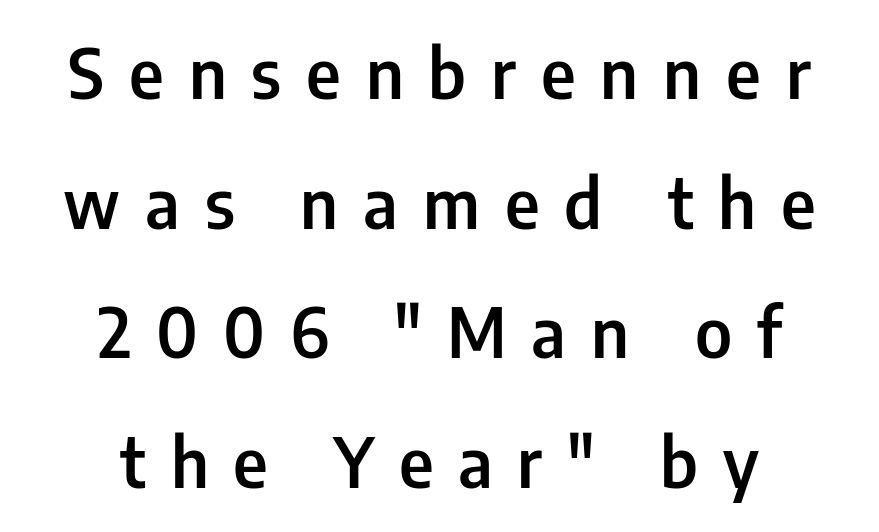
A clean baseline with only descenders dipping below it. This rendering employs a face without finishing strokes, i.e., a sans-serif. In terms of weight, the rendering is demibold, just under bold. The letters are spread apart with noticeably loose tracking.
